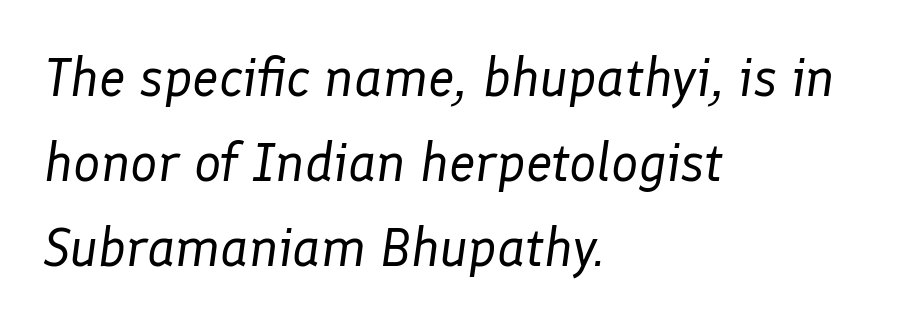
Stroke thickness stays within the range of a standard reading face or lighter. The rendering uses natural spacing where letterforms have individual widths. Observe the lean: these are italic letterforms. The lines in this sample share a left origin and differ only in where they stop.
